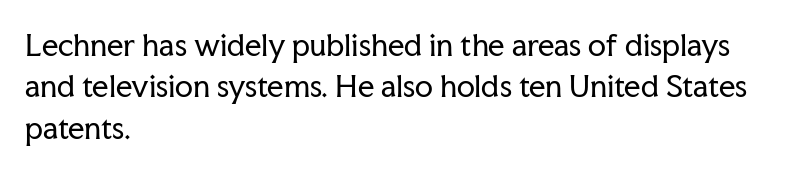
Q: Is the text bold? A: No.
Q: Is the text italic (slanted)? A: No, it is upright.
Q: Is the typeface a serif or a sans-serif typeface? A: Serif.
Q: Is the text underlined? A: No.
Q: How is the paragraph aligned? A: Left-aligned.
Q: Is the spacing between letters normal or unusually wide? A: Normal.
Q: Is the spacing between lines tight, normal or loose? A: Normal.
Q: Width (condensed, normal, or wide)? A: Normal.
Q: Stroke contrast? A: Low.
Q: x-height? A: Medium.
Q: Monospaced? A: No.
